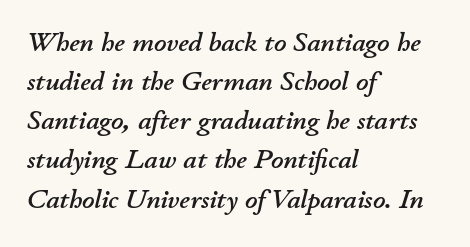
Q: Is the text italic (slanted)? A: Yes, it leans right by about 11 degrees.
Q: Is the text underlined? A: No.
Q: How is the paragraph aligned? A: Left-aligned.
Q: Is the spacing between letters normal or unusually wide? A: Normal.
Q: Is the spacing between lines tight, normal or loose? A: Normal.
